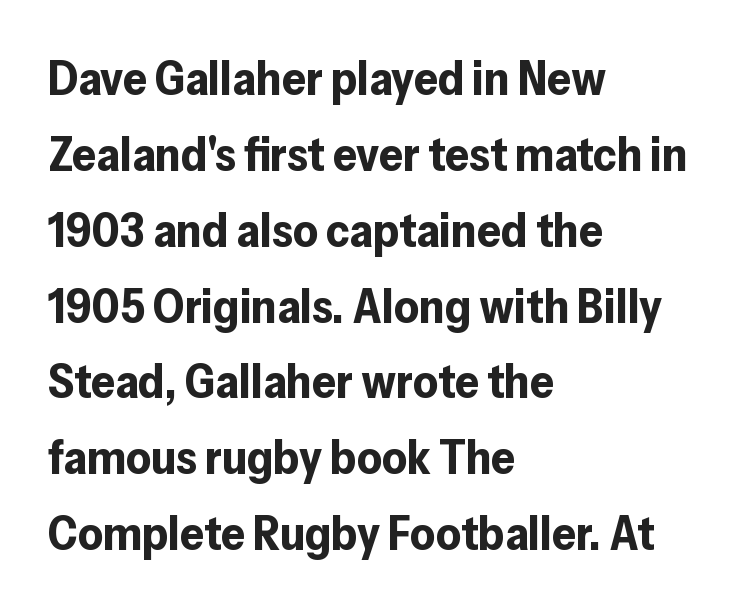
{"serif": "no", "italic": "no", "bold": "yes", "weight": "bold", "width": "normal", "stroke_contrast": "low", "x_height": "medium", "monospaced": "no", "underline": "no", "align": "left", "line_spacing": "normal", "line_spacing_ratio": 1.58, "letter_spacing": "normal", "letter_spacing_em": 0.0, "glyph_px": 48}
